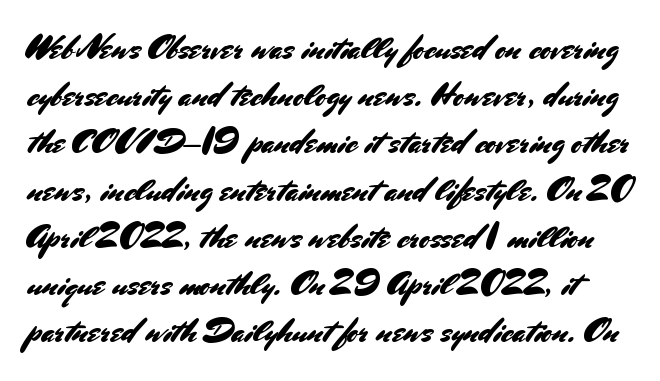
Successive baselines arrive at the customary interval. The letters advance in unequal steps, a hallmark of proportional type. Stroke terminals: plain, sans-serif. The type is set solid horizontally, with unmodified tracking.
